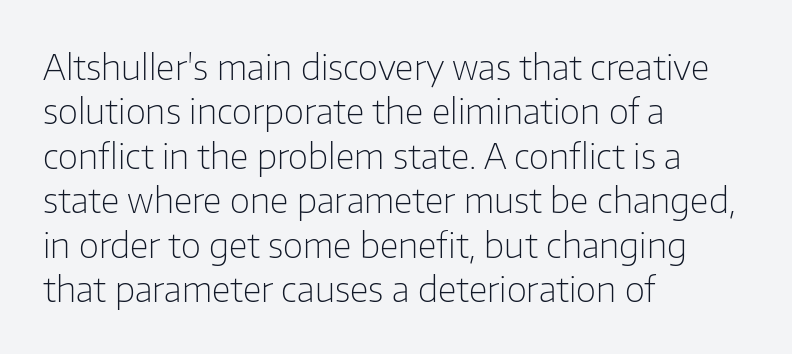
The image shows 35 px light sans-serif type, upright; set left-aligned, normal line spacing (1.27x), normal letter spacing, not underlined; low stroke contrast and a medium x-height.
